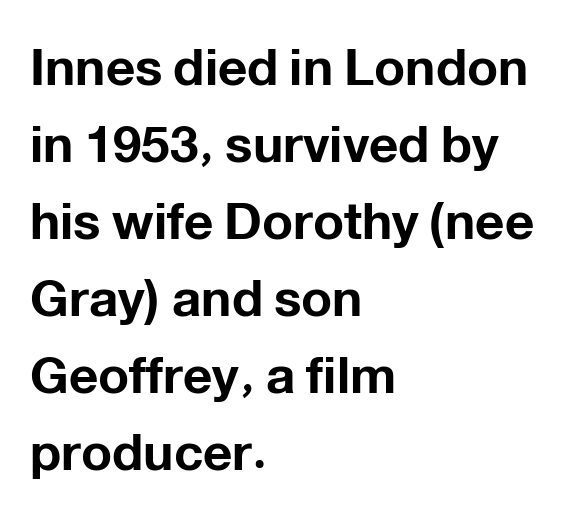
A normal amount of white space separates one row of letters from the next. Short and long lines alike share a common starting point at left. Does the weight exceed regular? Yes, all the way to bold. Is there any slant? The stems are plumb.
